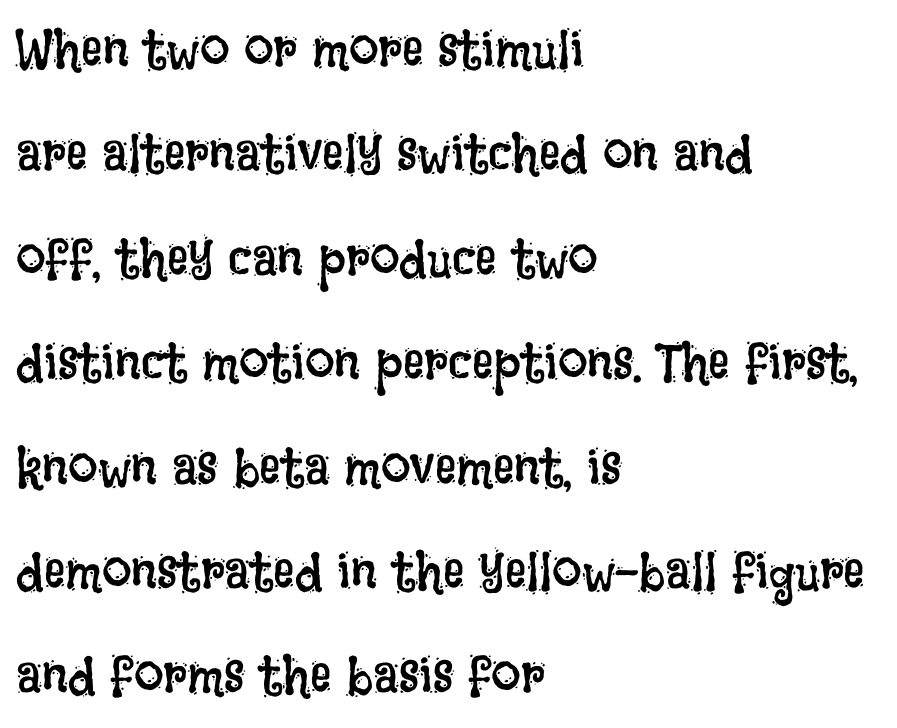
The image shows 53 px regular-weight, condensed type, upright; set left-aligned, loose line spacing (1.97x), normal letter spacing, not underlined; low stroke contrast and a large x-height.
